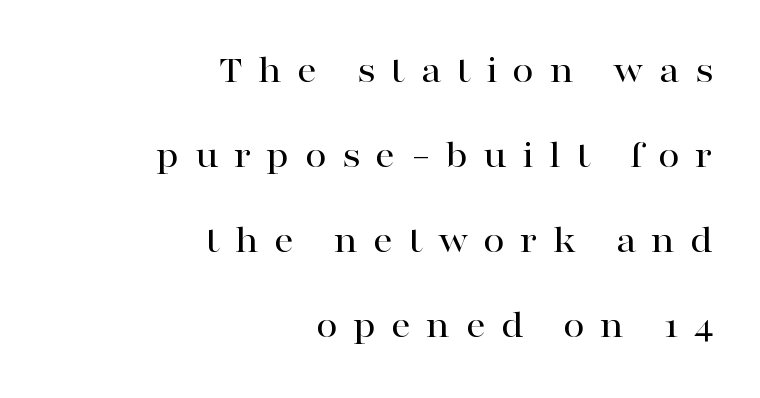
The line texture is sparse and dotted thanks to wide tracking. Alignment: flush right. Character widths vary here, with narrow letters taking less room than wide ones. Vertical spacing — loose. Is this a sans? No — the strokes have serifs.
